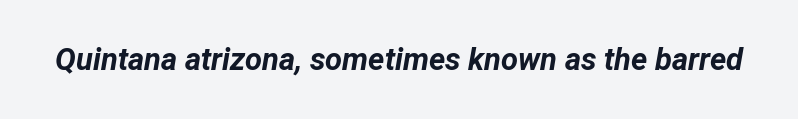
Q: Is the text bold? A: Yes.
Q: Is the text italic (slanted)? A: Yes, it leans right by about 12 degrees.
Q: Is the text underlined? A: No.
Q: Is the spacing between letters normal or unusually wide? A: Normal.
Q: Width (condensed, normal, or wide)? A: Normal.
Q: Stroke contrast? A: Low.
Q: x-height? A: Medium.
Q: Monospaced? A: No.
